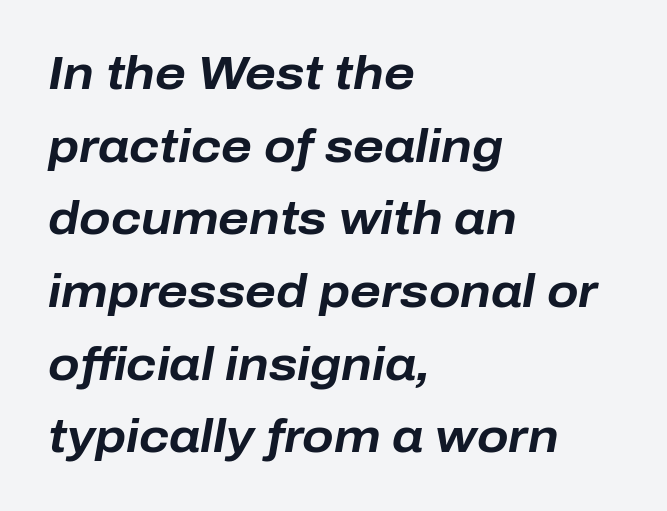
{"italic": "yes", "lean": "right", "slant_degrees": 10, "bold": "yes", "weight": "bold", "width": "normal", "stroke_contrast": "low", "x_height": "medium", "monospaced": "no", "underline": "no", "align": "left", "line_spacing": "normal", "line_spacing_ratio": 1.58, "letter_spacing": "normal", "letter_spacing_em": 0.0, "glyph_px": 46}
